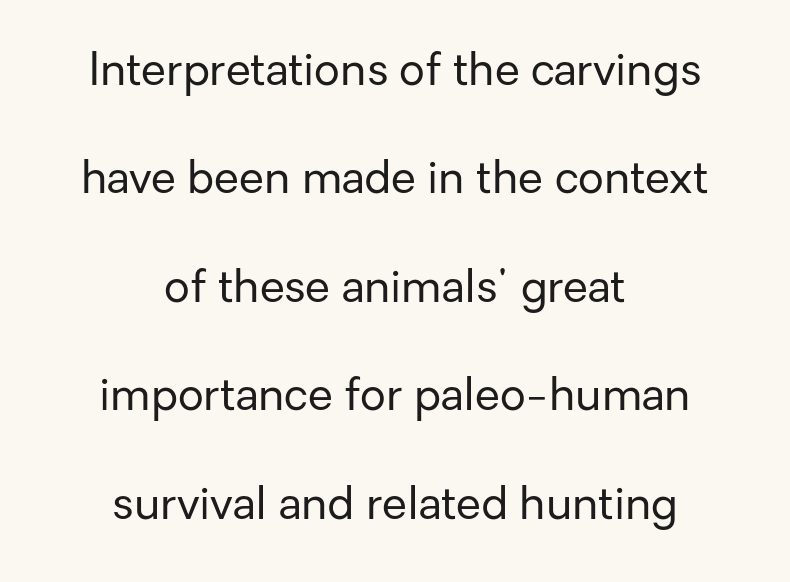
Every row of glyphs is offset so its center matches the block's center. Posture: vertical. The lines are spread far apart with generous leading. In terms of letterform style, serifs are entirely absent. Default kerning and tracking; the words read as compact shapes.
